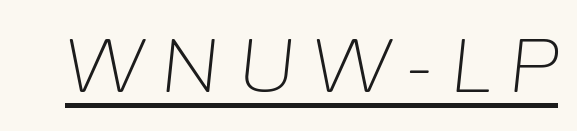
The image shows 75 px light type, italic (leaning right); set underlined; low stroke contrast and a medium x-height.
